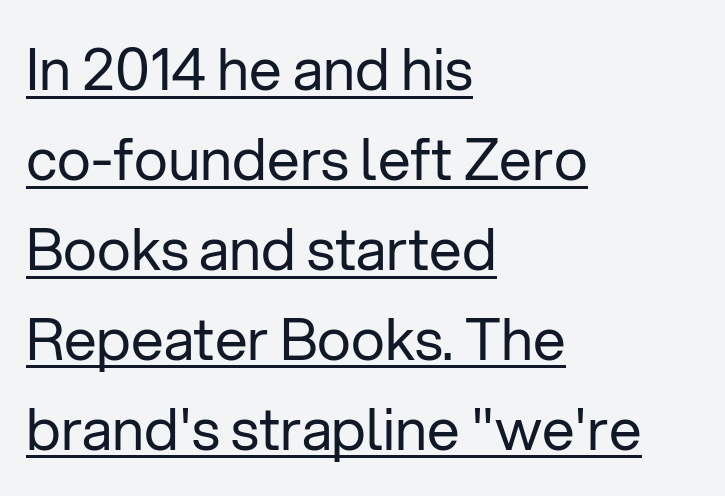
The image shows 58 px regular-weight sans-serif type, upright; set left-aligned, normal line spacing (1.55x), normal letter spacing, underlined; low stroke contrast and a medium x-height.
